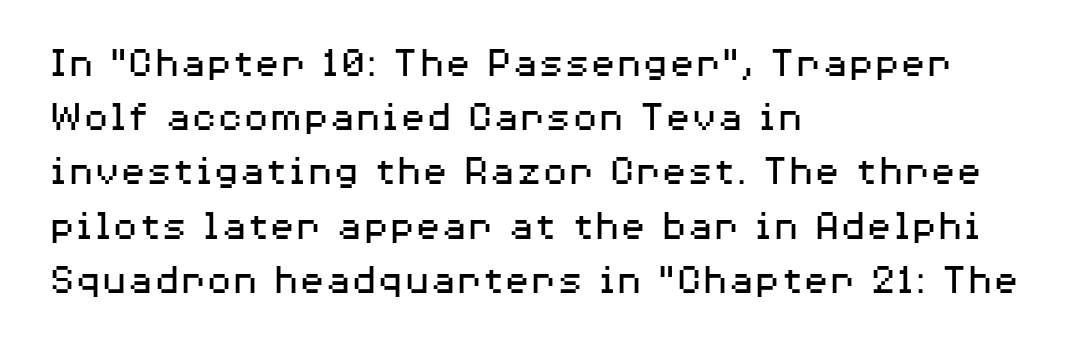
Letters rest on an invisible, unmarked baseline. Inter-character spacing is left at the font's built-in metrics. A classic flush-left, rag-right setting is used for this passage. A typesetter would call this leading conventional body-copy spacing.
